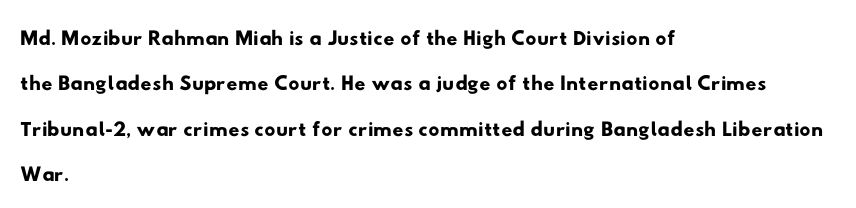
Q: Is the typeface a serif or a sans-serif typeface? A: Sans-serif.
Q: Is the text underlined? A: No.
Q: How is the paragraph aligned? A: Left-aligned.
Q: Is the spacing between letters normal or unusually wide? A: Normal.
Q: Is the spacing between lines tight, normal or loose? A: Normal.
Q: Width (condensed, normal, or wide)? A: Wide.
Q: Stroke contrast? A: Low.
Q: x-height? A: Small.
Q: Monospaced? A: No.
